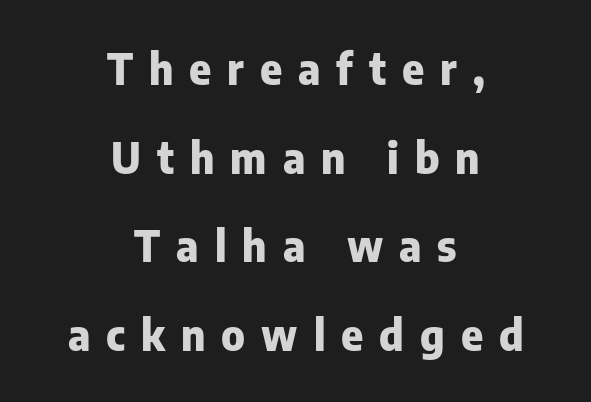
Q: Is the text bold? A: Yes.
Q: Is the text italic (slanted)? A: No, it is upright.
Q: Is the typeface a serif or a sans-serif typeface? A: Sans-serif.
Q: Is the text underlined? A: No.
Q: How is the paragraph aligned? A: Centered.
Q: Is the spacing between letters normal or unusually wide? A: Unusually wide.
Q: Is the spacing between lines tight, normal or loose? A: Loose.
Q: Width (condensed, normal, or wide)? A: Normal.
Q: Stroke contrast? A: Low.
Q: x-height? A: Medium.
Q: Monospaced? A: No.
